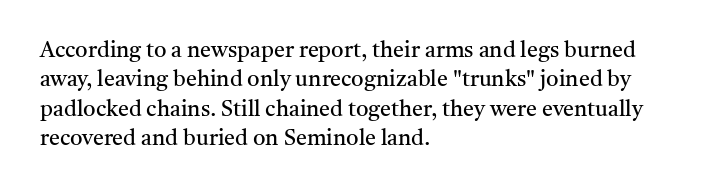
Bare-footed words on every line. Every stem runs plumb, perpendicular to the baseline. The typesetting does not lean heavy: it is not bold. Tracking value appears to be zero — textbook default spacing. The vertical gap from one line to the next is medium.
